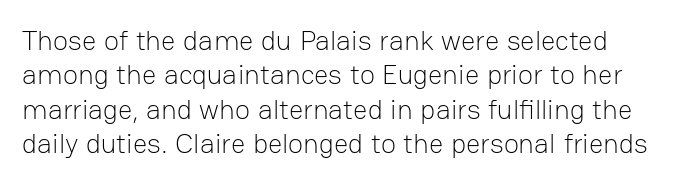
Q: Is the text bold? A: No.
Q: Is the text italic (slanted)? A: No, it is upright.
Q: Is the typeface a serif or a sans-serif typeface? A: Sans-serif.
Q: Is the text underlined? A: No.
Q: Is the spacing between letters normal or unusually wide? A: Normal.
Q: Width (condensed, normal, or wide)? A: Normal.
Q: Stroke contrast? A: Low.
Q: x-height? A: Medium.
Q: Monospaced? A: No.
